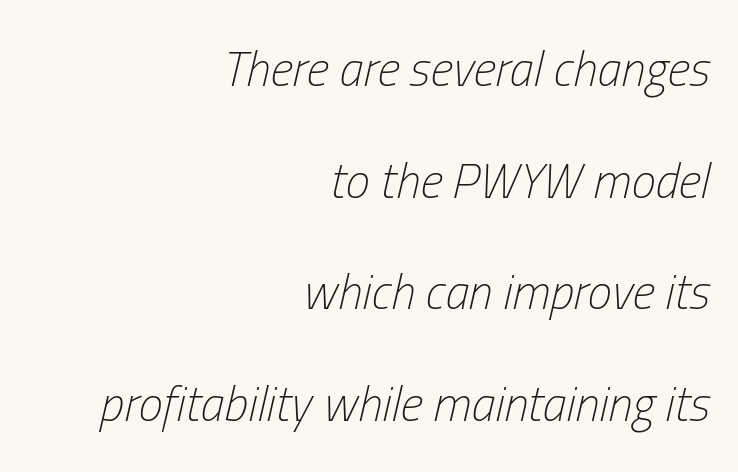
Q: Is the text bold? A: No.
Q: Is the text italic (slanted)? A: Yes, it leans right by about 13 degrees.
Q: Is the text underlined? A: No.
Q: How is the paragraph aligned? A: Right-aligned.
Q: Is the spacing between letters normal or unusually wide? A: Normal.
Q: Is the spacing between lines tight, normal or loose? A: Loose.
Q: Width (condensed, normal, or wide)? A: Condensed.
Q: Stroke contrast? A: Low.
Q: x-height? A: Medium.
Q: Monospaced? A: No.
